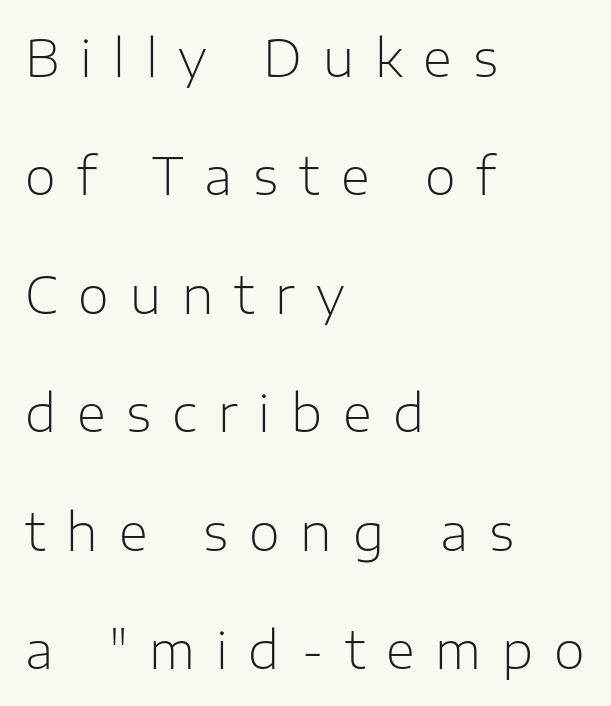
{"serif": "no", "italic": "no", "bold": "no", "weight": "light", "width": "normal", "stroke_contrast": "low", "x_height": "medium", "monospaced": "no", "underline": "no", "align": "left", "line_spacing": "loose", "line_spacing_ratio": 2.37, "letter_spacing": "wide", "letter_spacing_em": 0.42, "glyph_px": 50}
